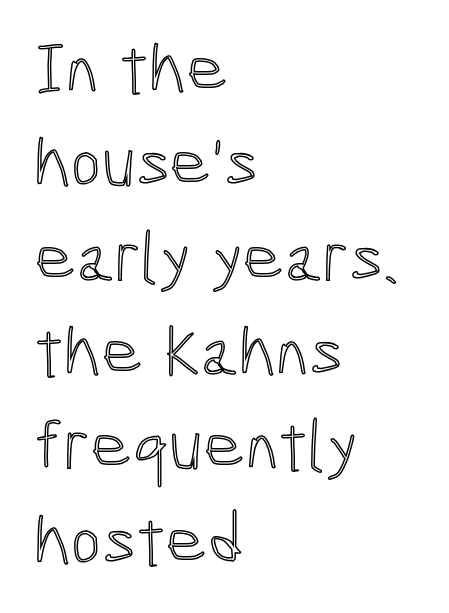
{"italic": "no", "width": "condensed", "x_height": "medium", "monospaced": "no", "underline": "no", "align": "left", "line_spacing": "normal", "line_spacing_ratio": 1.31, "letter_spacing": "normal", "letter_spacing_em": 0.0, "glyph_px": 72}
